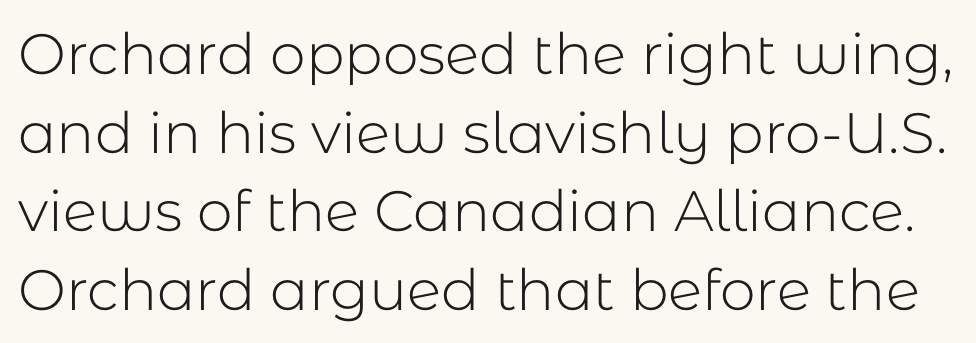
{"serif": "no", "italic": "no", "bold": "no", "weight": "light", "width": "normal", "stroke_contrast": "low", "x_height": "medium", "monospaced": "no", "underline": "no", "line_spacing": "normal", "line_spacing_ratio": 1.38, "letter_spacing": "normal", "letter_spacing_em": 0.0, "glyph_px": 57}
